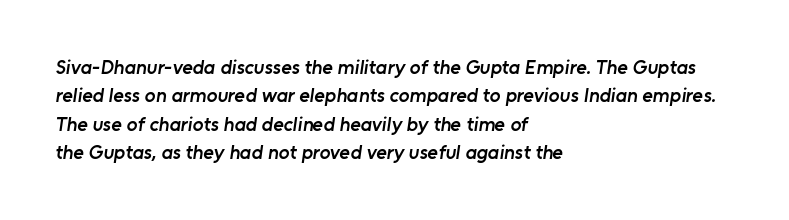
Q: Is the text bold? A: Semi-bold.
Q: Is the text underlined? A: No.
Q: How is the paragraph aligned? A: Left-aligned.
Q: Is the spacing between letters normal or unusually wide? A: Normal.
Q: Is the spacing between lines tight, normal or loose? A: Normal.
